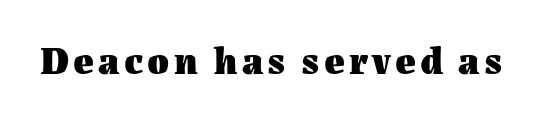
Q: Is the text bold? A: Yes.
Q: Is the text italic (slanted)? A: No, it is upright.
Q: Is the text underlined? A: No.
Q: Width (condensed, normal, or wide)? A: Normal.
Q: Stroke contrast? A: Medium.
Q: x-height? A: Medium.
Q: Monospaced? A: No.
